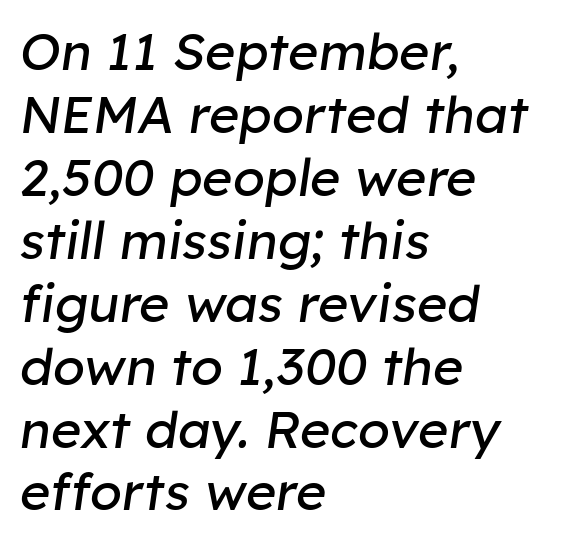
The image shows 52 px regular-weight type, italic (leaning right); set left-aligned, line spacing 1.21x, normal letter spacing, not underlined; low stroke contrast and a medium x-height.
